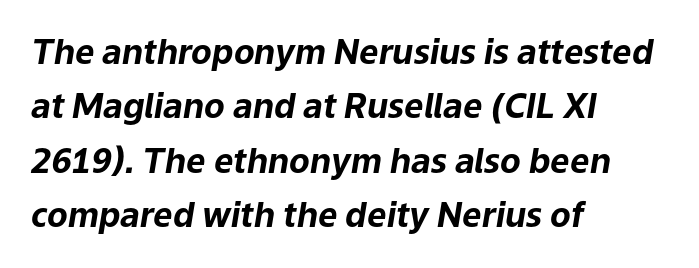
Q: Is the text bold? A: Yes.
Q: Is the text italic (slanted)? A: Yes, it leans right by about 9 degrees.
Q: Is the text underlined? A: No.
Q: How is the paragraph aligned? A: Left-aligned.
Q: Is the spacing between letters normal or unusually wide? A: Normal.
Q: Is the spacing between lines tight, normal or loose? A: Normal.
Q: Width (condensed, normal, or wide)? A: Normal.
Q: Stroke contrast? A: Low.
Q: x-height? A: Medium.
Q: Monospaced? A: No.
